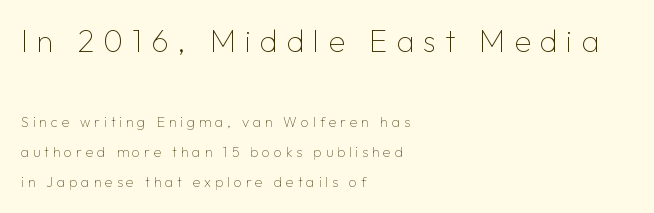
A great deal of white space separates one row of letters from the next. Block one is the big one; block two sits smaller underneath. I'd call this a sans setting — the letters go barefoot. Italic? Not at all — the glyphs are vertical.
